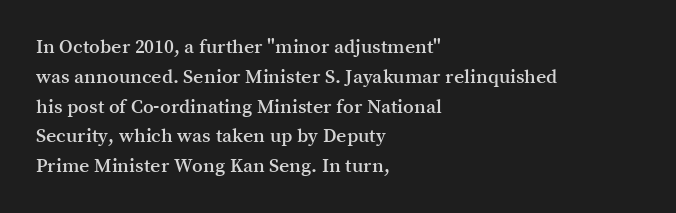
{"italic": "no", "underline": "no", "align": "left", "line_spacing": "normal", "line_spacing_ratio": 1.49, "letter_spacing": "normal", "letter_spacing_em": 0.0, "glyph_px": 20}
